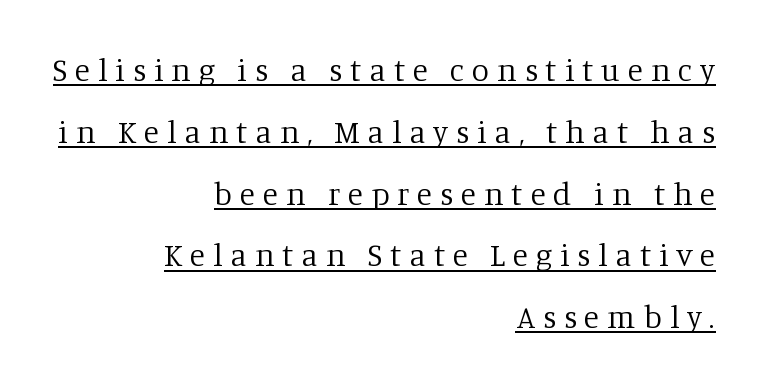
The image shows 32 px regular-weight serif type, upright; set right-aligned, loose line spacing (1.93x), unusually wide letter spacing (+0.24 em), underlined; low stroke contrast and a large x-height.
